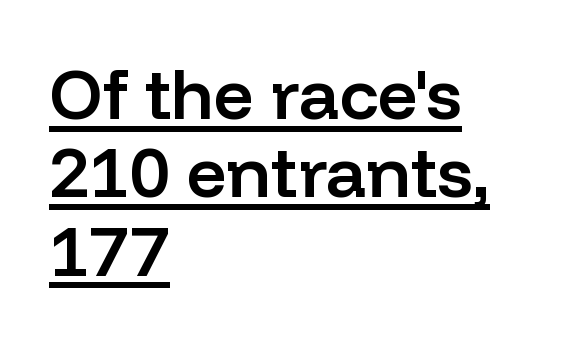
{"serif": "no", "italic": "no", "bold": "semi", "weight": "semibold", "width": "normal", "stroke_contrast": "low", "x_height": "medium", "monospaced": "no", "underline": "yes", "align": "left", "line_spacing": "tight", "line_spacing_ratio": 1.12, "letter_spacing": "normal", "letter_spacing_em": 0.0, "glyph_px": 70}
